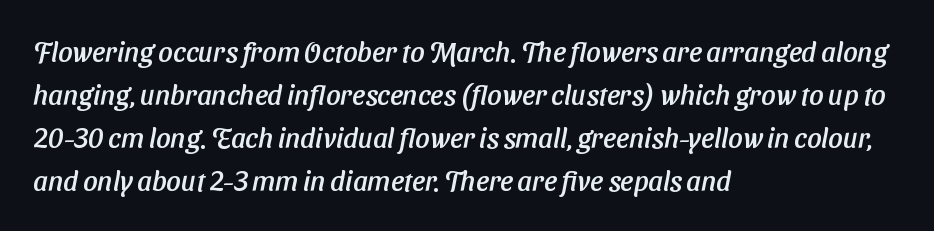
If you measured baseline to baseline, you'd find a middling distance. Observe the ordinary spacing: letters are neighbours, not strangers. Nope, no serifs anywhere on these letters. The passage shown is typed in a proportional face where columns would drift. This sample is left-justified, so line endings fall wherever the words run out.
